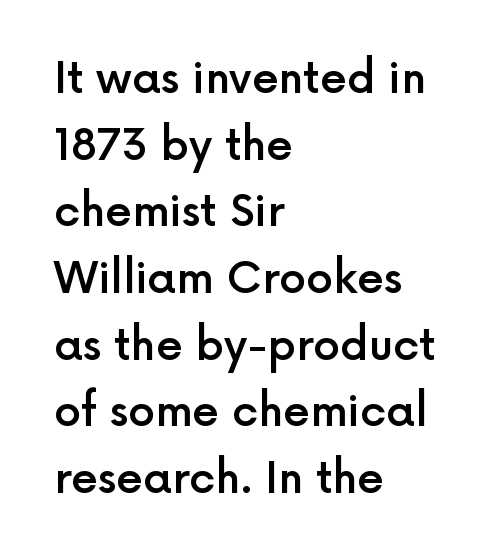
The image shows 43 px semibold sans-serif type, upright; set left-aligned, normal line spacing (1.55x), normal letter spacing, not underlined; a medium x-height.
